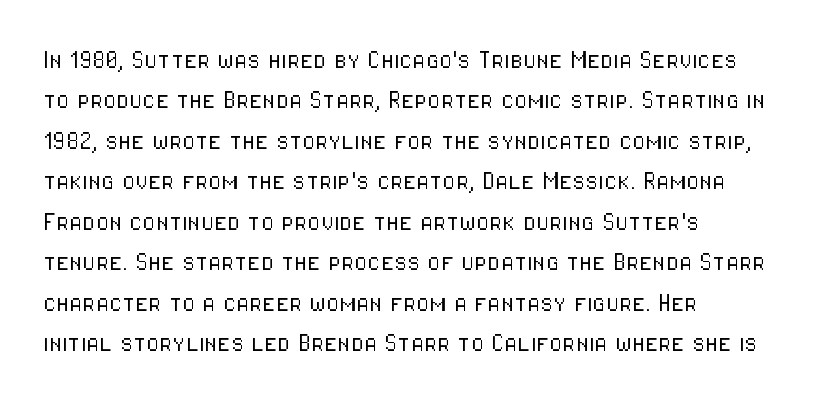
{"serif": "no", "italic": "no", "bold": "no", "weight": "light", "width": "condensed", "stroke_contrast": "low", "x_height": "medium", "monospaced": "no", "underline": "no", "align": "left", "line_spacing": "normal", "line_spacing_ratio": 1.35, "letter_spacing": "normal", "letter_spacing_em": 0.0, "glyph_px": 30}
